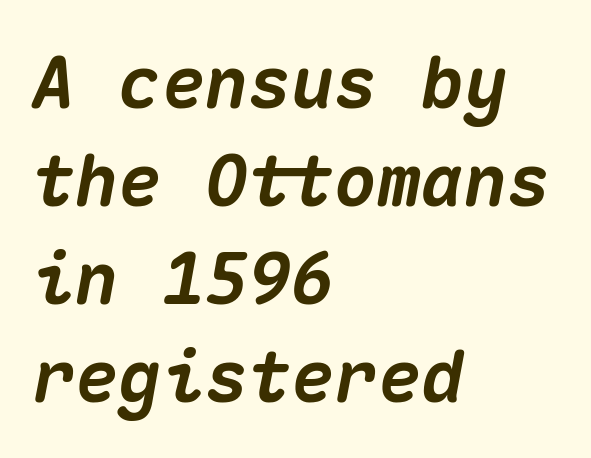
The image shows 72 px heavy type, italic (leaning right), monospaced; set left-aligned, normal line spacing (1.36x), normal letter spacing, not underlined; medium stroke contrast and a medium x-height.
